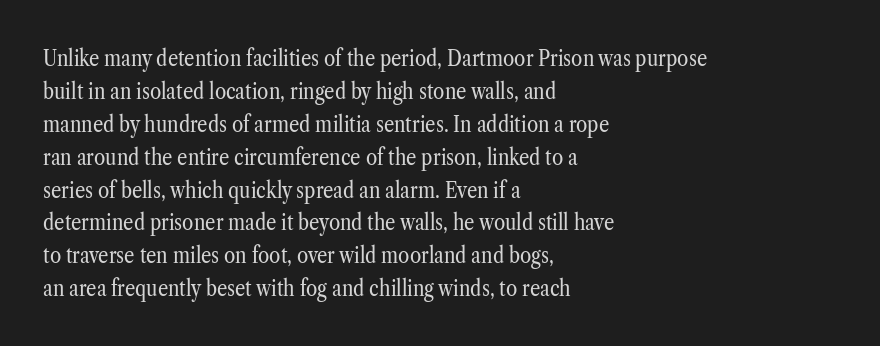
Q: Is the text bold? A: No.
Q: Is the text italic (slanted)? A: No, it is upright.
Q: Is the text underlined? A: No.
Q: How is the paragraph aligned? A: Left-aligned.
Q: Is the spacing between letters normal or unusually wide? A: Normal.
Q: Is the spacing between lines tight, normal or loose? A: Normal.
